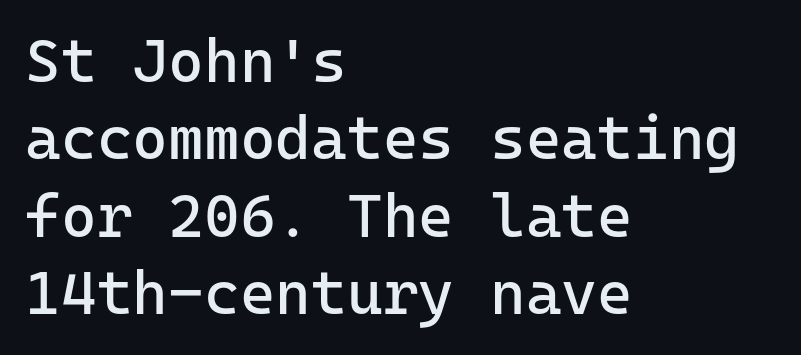
Spacing between characters is what you'd get straight out of the box. The letters stand straight up with perfectly vertical stems. Regarding serifs, this sample does without them. The strip under each line holds only bare page.
